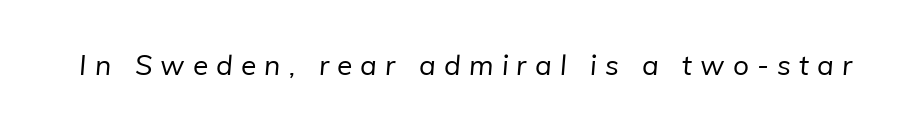
Q: Is the text bold? A: No.
Q: Is the typeface a serif or a sans-serif typeface? A: Sans-serif.
Q: Is the text underlined? A: No.
Q: Is the spacing between letters normal or unusually wide? A: Unusually wide.
Q: Width (condensed, normal, or wide)? A: Normal.
Q: Stroke contrast? A: Low.
Q: x-height? A: Medium.
Q: Monospaced? A: No.
